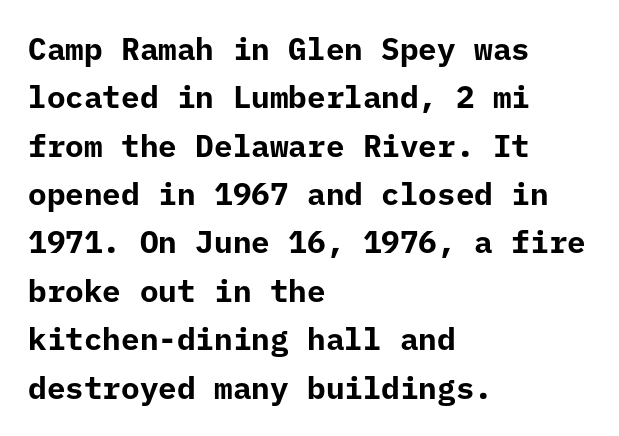
Q: Is the text bold? A: Yes.
Q: Is the text italic (slanted)? A: No, it is upright.
Q: Is the typeface a serif or a sans-serif typeface? A: Sans-serif.
Q: Is the text underlined? A: No.
Q: How is the paragraph aligned? A: Left-aligned.
Q: Is the spacing between letters normal or unusually wide? A: Normal.
Q: Is the spacing between lines tight, normal or loose? A: Normal.
Q: Width (condensed, normal, or wide)? A: Normal.
Q: Stroke contrast? A: Low.
Q: x-height? A: Medium.
Q: Monospaced? A: Yes.
